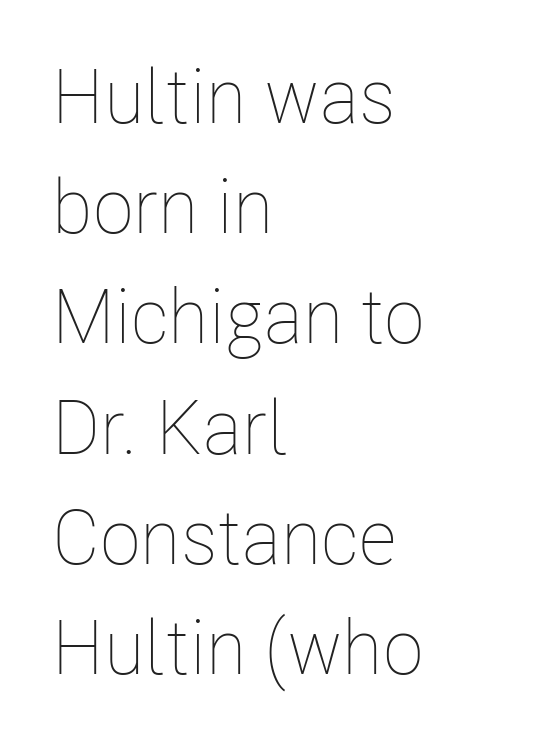
Lines of text with bare space underneath. Between one letter and the next there's only the usual sliver of space. Stems and bowls with no extra thickness — not bold. Visually the block forms a straight wall on the left and a jagged coastline on the right. This is the regular roman posture of the typeface. Spacing verdict: proportional, widths tailored to each character.
